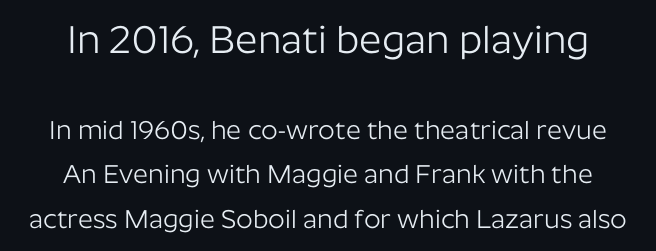
Q: Is the text bold? A: No.
Q: Is the text italic (slanted)? A: No, it is upright.
Q: Is the typeface a serif or a sans-serif typeface? A: Sans-serif.
Q: Is the text underlined? A: No.
Q: Is the spacing between letters normal or unusually wide? A: Normal.
Q: Which block of text is set in a larger size, the first (top) or the second (bottom)? A: The first (top) one.
Q: Width (condensed, normal, or wide)? A: Normal.
Q: Stroke contrast? A: Low.
Q: x-height? A: Medium.
Q: Monospaced? A: No.
